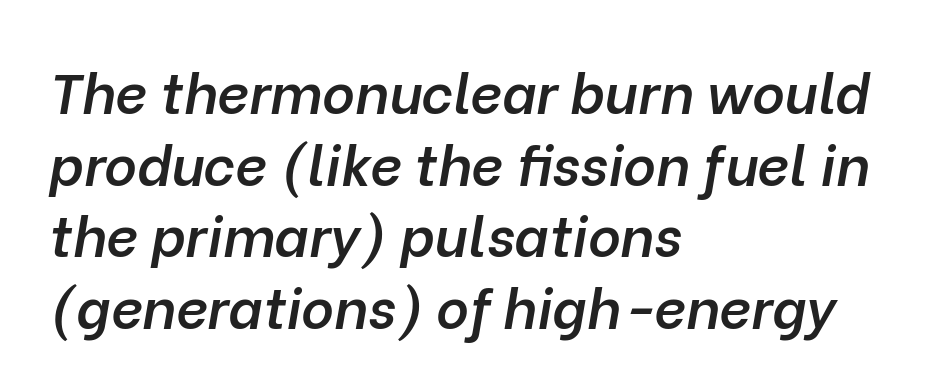
Firm but not heavy-handed strokes: this text is semibold. Rendered with sloped, italic letterforms. The gaps between neighbouring characters are ordinary and unremarkable. Honestly, there is no underline to notice here at all. Every row of glyphs begins at an identical x-position on the left.
